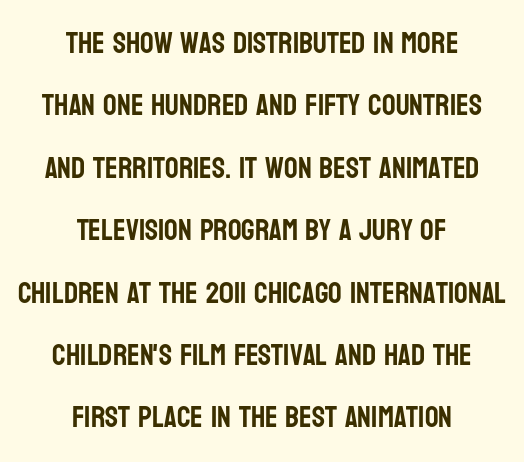
The image shows 30 px condensed sans-serif type, upright; set centered, loose line spacing (2.08x), normal letter spacing, not underlined; low stroke contrast and a large x-height.
